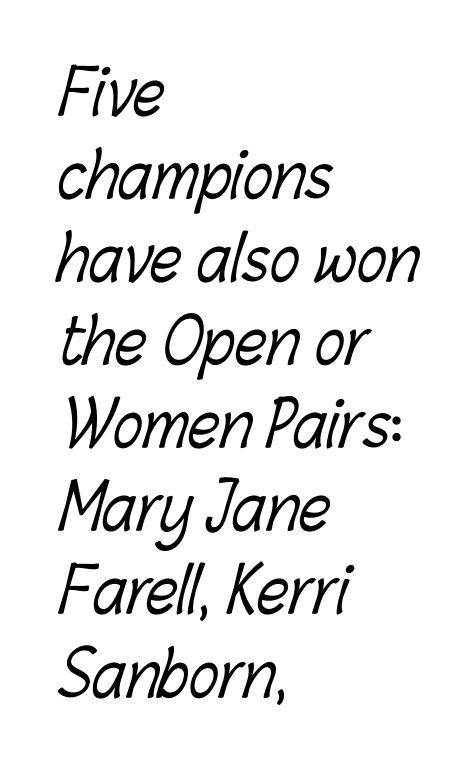
Q: Is the text bold? A: No.
Q: Is the text underlined? A: No.
Q: How is the paragraph aligned? A: Left-aligned.
Q: Is the spacing between letters normal or unusually wide? A: Normal.
Q: Is the spacing between lines tight, normal or loose? A: Normal.
Q: Width (condensed, normal, or wide)? A: Condensed.
Q: Stroke contrast? A: Low.
Q: x-height? A: Medium.
Q: Monospaced? A: No.
